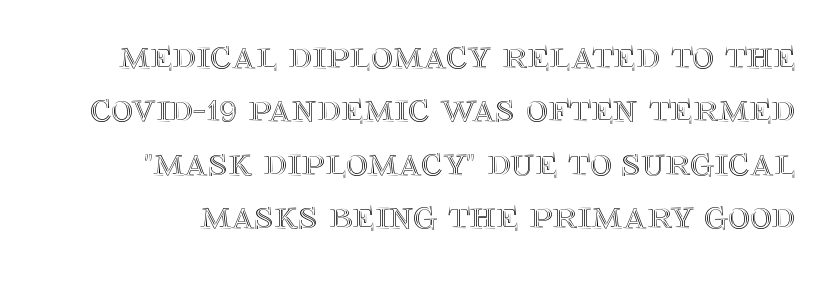
The horizontal fit of the characters is conventional and even. Decoration check: the copy has no underline. No italicization has been applied; the sample stays upright. One glance says typical: line gaps are just what's usual. The passage shown is typed in a proportional face where columns would drift.
